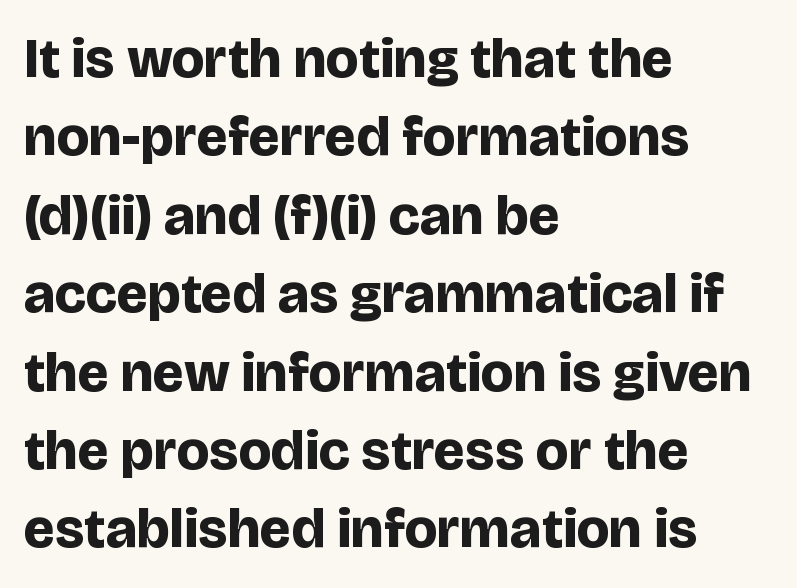
Leading: standard. Style check: upright. Does the weight exceed regular? Yes, all the way to bold. Letters rest on an invisible, unmarked baseline.
